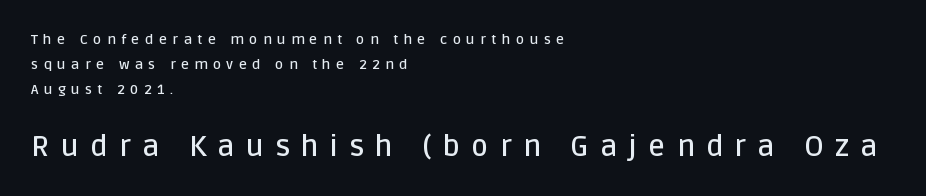
{"serif": "no", "italic": "no", "bold": "semi", "weight": "semibold", "width": "normal", "stroke_contrast": "low", "x_height": "large", "monospaced": "no", "underline": "no", "align": "left", "line_spacing_ratio": 1.78, "letter_spacing": "wide", "letter_spacing_em": 0.39, "larger_block": "second", "size_ratio": 2.07, "glyph_px": 29}
